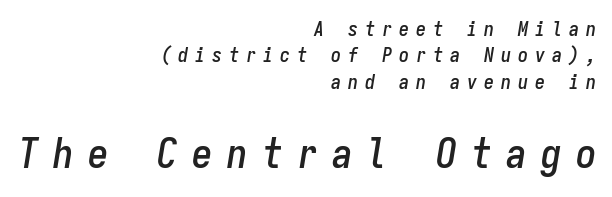
Vertical spacing — default. Here the second block reads like a headline and the first like body copy. If you drew a ruler down the right edge, every line would touch it. The gap between lines stays unmarked.
